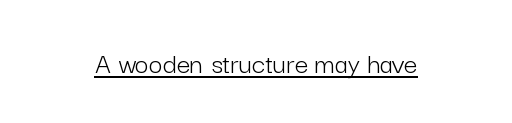
{"serif": "no", "italic": "no", "bold": "no", "weight": "light", "width": "normal", "stroke_contrast": "low", "x_height": "medium", "monospaced": "no", "underline": "yes", "letter_spacing": "normal", "letter_spacing_em": 0.0, "glyph_px": 30}
